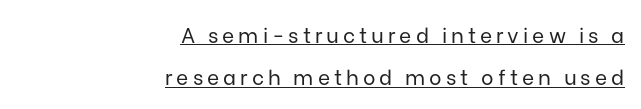
{"italic": "no", "bold": "no", "underline": "yes", "align": "right", "line_spacing": "loose", "line_spacing_ratio": 2.02, "glyph_px": 21}
